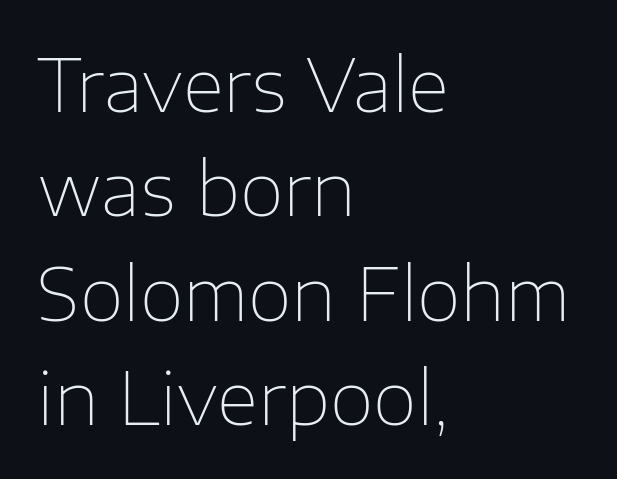
Q: Is the text bold? A: No.
Q: Is the text italic (slanted)? A: No, it is upright.
Q: Is the typeface a serif or a sans-serif typeface? A: Sans-serif.
Q: Is the text underlined? A: No.
Q: How is the paragraph aligned? A: Left-aligned.
Q: Is the spacing between letters normal or unusually wide? A: Normal.
Q: Is the spacing between lines tight, normal or loose? A: Normal.
Q: Width (condensed, normal, or wide)? A: Normal.
Q: Stroke contrast? A: Low.
Q: x-height? A: Medium.
Q: Monospaced? A: No.
